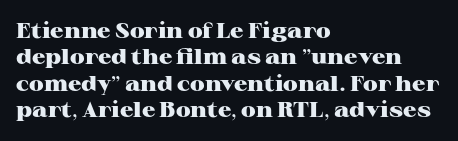
What weight is shown? A full bold with thick strokes. The lettering holds an erect, upright posture throughout. Plain, unruled lines of type. The rendering keeps characters at their native spacing. Leading: standard.
